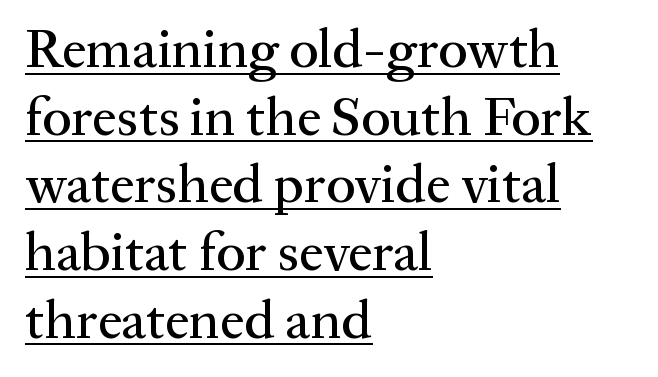
Varying glyph widths throughout — classic text-font behaviour. Are there feet on the stems? There are — it's a serif. Tracking here is standard; glyphs follow each other at the usual distance. The font's upright variant was chosen for this text.
